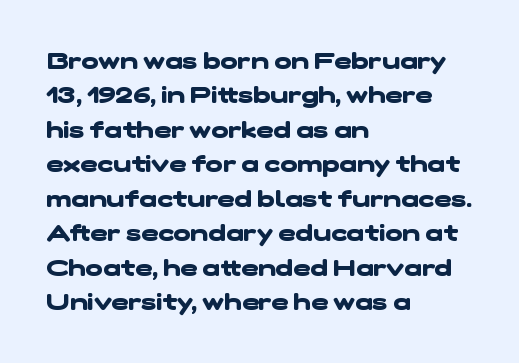
{"bold": "yes", "underline": "no", "align": "left", "line_spacing": "normal", "line_spacing_ratio": 1.5, "letter_spacing": "normal", "letter_spacing_em": 0.0, "glyph_px": 23}
